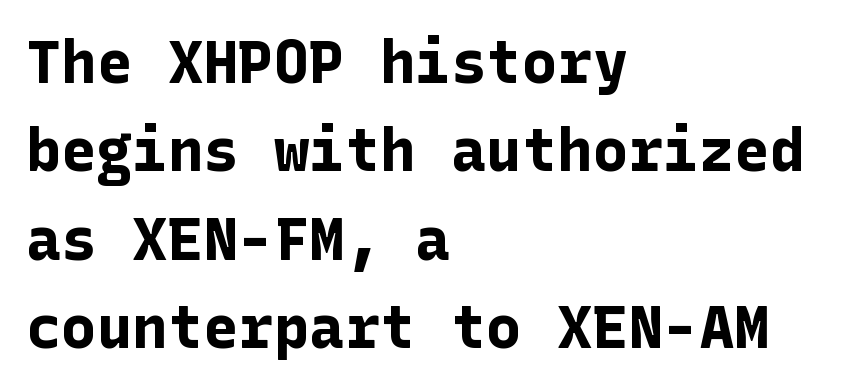
{"serif": "no", "italic": "no", "bold": "yes", "weight": "bold", "width": "normal", "stroke_contrast": "low", "x_height": "medium", "underline": "no", "align": "left", "line_spacing": "normal", "line_spacing_ratio": 1.5, "letter_spacing": "normal", "letter_spacing_em": 0.0, "glyph_px": 59}
